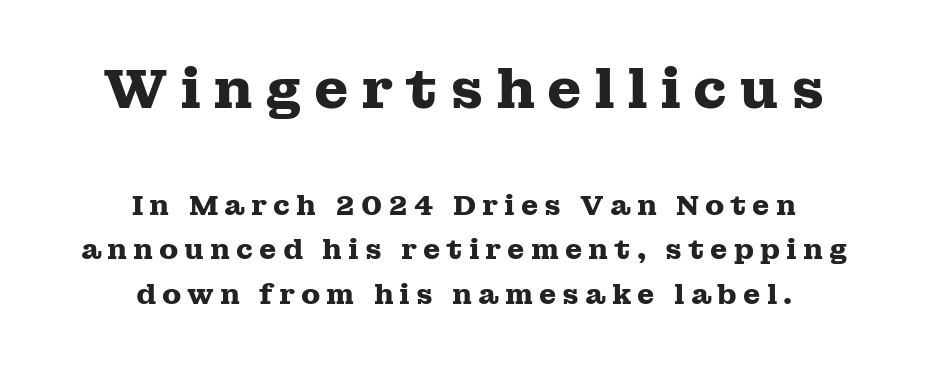
{"serif": "yes", "italic": "no", "bold": "yes", "weight": "heavy", "width": "wide", "stroke_contrast": "medium", "x_height": "medium", "monospaced": "no", "underline": "no", "align": "center", "line_spacing": "normal", "line_spacing_ratio": 1.59, "letter_spacing": "wide", "letter_spacing_em": 0.21, "larger_block": "first", "size_ratio": 2.0, "glyph_px": 56}
